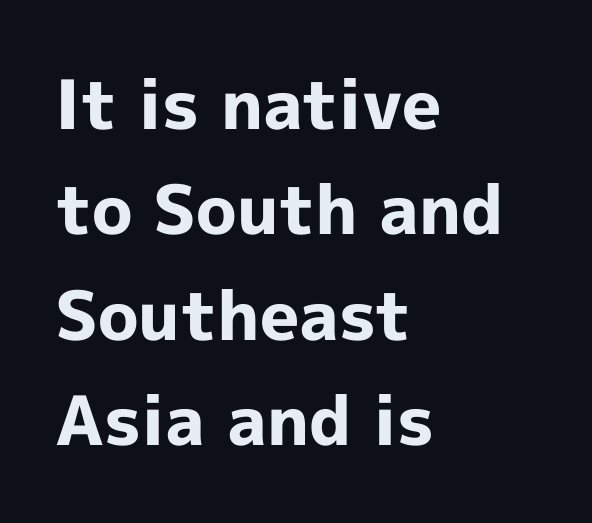
{"serif": "no", "italic": "no", "bold": "yes", "weight": "bold", "width": "normal", "x_height": "medium", "monospaced": "no", "underline": "no", "align": "left", "line_spacing": "normal", "line_spacing_ratio": 1.55, "letter_spacing": "normal", "letter_spacing_em": 0.0, "glyph_px": 68}
